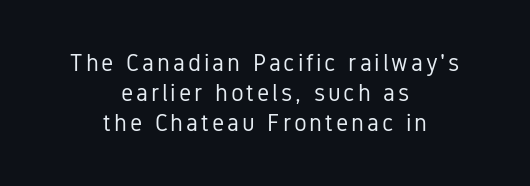
{"italic": "no", "bold": "no", "underline": "no", "align": "center", "line_spacing_ratio": 1.24, "glyph_px": 24}
